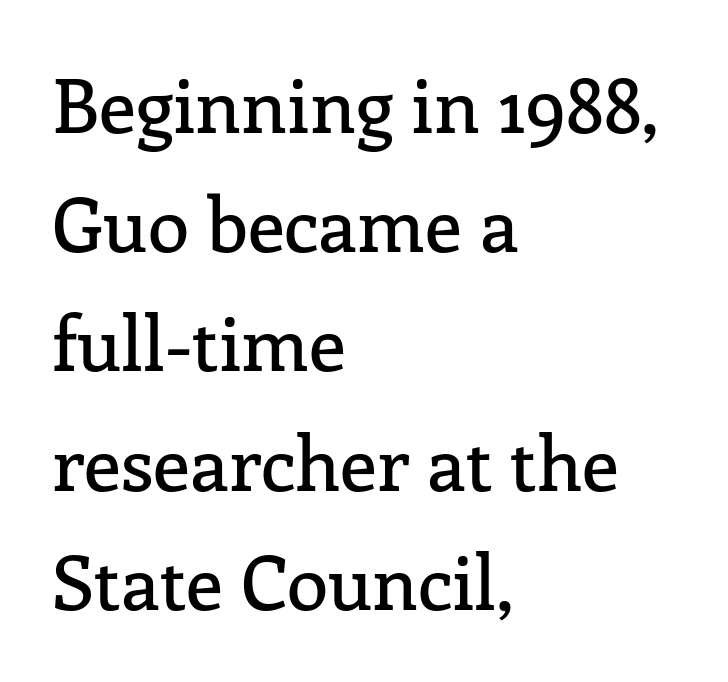
The image shows 75 px serif type, upright; set left-aligned, normal line spacing (1.59x), normal letter spacing, not underlined; low stroke contrast and a medium x-height.
